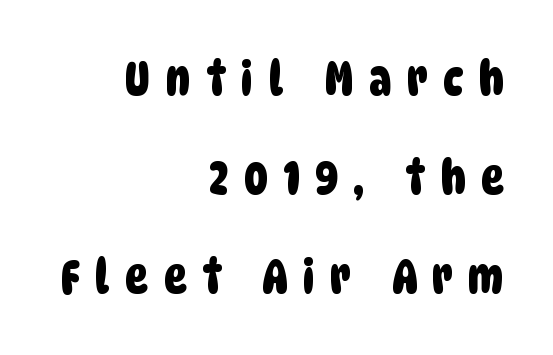
Q: Is the typeface a serif or a sans-serif typeface? A: Sans-serif.
Q: Is the text underlined? A: No.
Q: How is the paragraph aligned? A: Right-aligned.
Q: Is the spacing between letters normal or unusually wide? A: Unusually wide.
Q: Is the spacing between lines tight, normal or loose? A: Loose.
Q: Width (condensed, normal, or wide)? A: Condensed.
Q: Stroke contrast? A: Low.
Q: x-height? A: Large.
Q: Monospaced? A: No.
